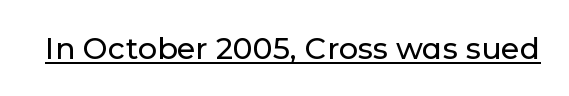
The image shows 30 px sans-serif type, upright; set normal letter spacing, underlined; low stroke contrast and a medium x-height.
